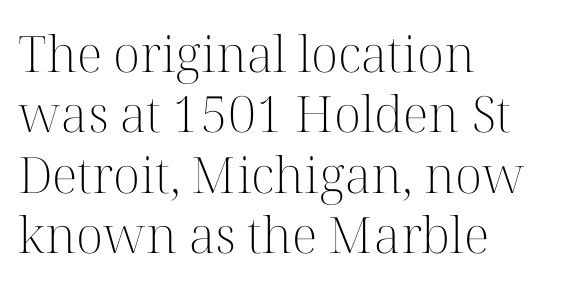
The image shows 50 px light serif type, upright; set left-aligned, line spacing 1.21x, normal letter spacing, not underlined; high stroke contrast and a medium x-height.
